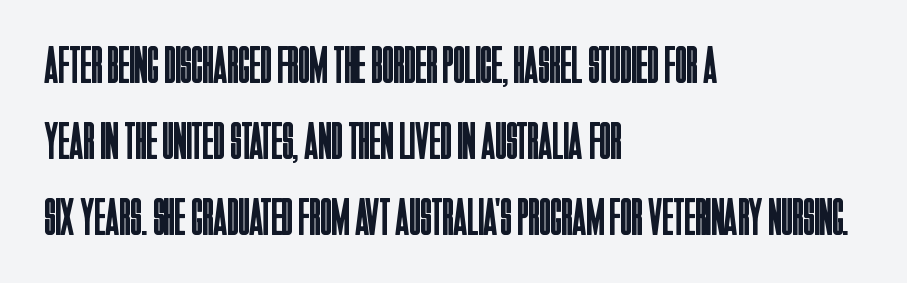
Q: Is the text bold? A: No.
Q: Is the text italic (slanted)? A: No, it is upright.
Q: Is the typeface a serif or a sans-serif typeface? A: Sans-serif.
Q: Is the text underlined? A: No.
Q: How is the paragraph aligned? A: Left-aligned.
Q: Is the spacing between letters normal or unusually wide? A: Normal.
Q: Is the spacing between lines tight, normal or loose? A: Normal.
Q: Width (condensed, normal, or wide)? A: Condensed.
Q: Stroke contrast? A: Low.
Q: x-height? A: Large.
Q: Monospaced? A: No.
